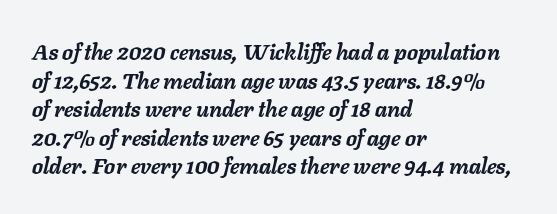
Q: Is the text bold? A: Yes.
Q: Is the text italic (slanted)? A: Yes, it leans right by about 11 degrees.
Q: Is the text underlined? A: No.
Q: How is the paragraph aligned? A: Left-aligned.
Q: Is the spacing between letters normal or unusually wide? A: Normal.
Q: Is the spacing between lines tight, normal or loose? A: Normal.
